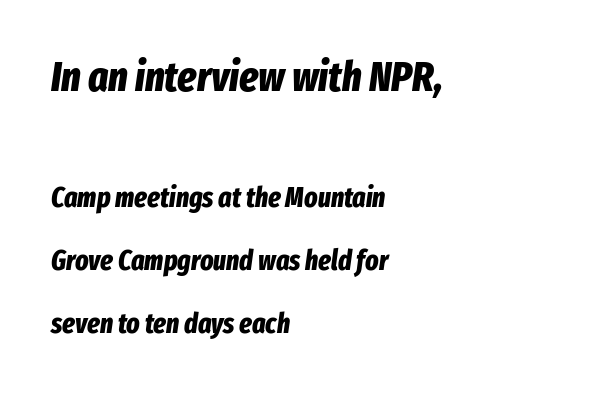
Q: Is the text bold? A: Yes.
Q: Is the text italic (slanted)? A: Yes, it leans right by about 8 degrees.
Q: Is the text underlined? A: No.
Q: How is the paragraph aligned? A: Left-aligned.
Q: Is the spacing between letters normal or unusually wide? A: Normal.
Q: Is the spacing between lines tight, normal or loose? A: Loose.
Q: Which block of text is set in a larger size, the first (top) or the second (bottom)? A: The first (top) one.
Q: Width (condensed, normal, or wide)? A: Condensed.
Q: Stroke contrast? A: Low.
Q: x-height? A: Medium.
Q: Monospaced? A: No.
